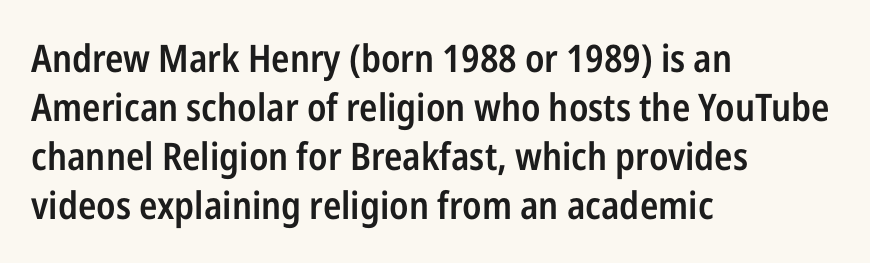
Notice the strokes are somewhat thickened but not fully heavy: this is a semibold. The face used here is proportionally spaced, like ordinary book or web type. Horizontal alignment here is leftward, the default for most running prose. Observe the ordinary spacing: letters are neighbours, not strangers. The font family rendered here belongs to the sans-serif group. This rendering features lettering with no underline.
